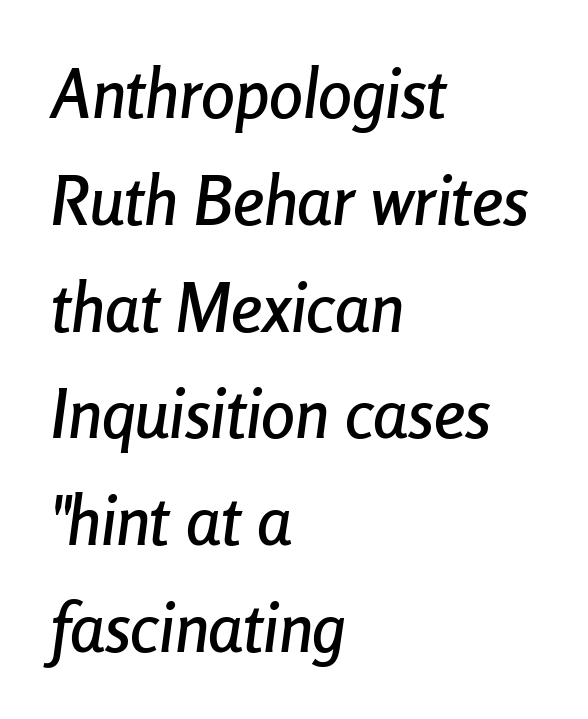
The image shows 68 px condensed type, italic (leaning right); set left-aligned, normal line spacing (1.57x), normal letter spacing, not underlined; low stroke contrast and a medium x-height.
